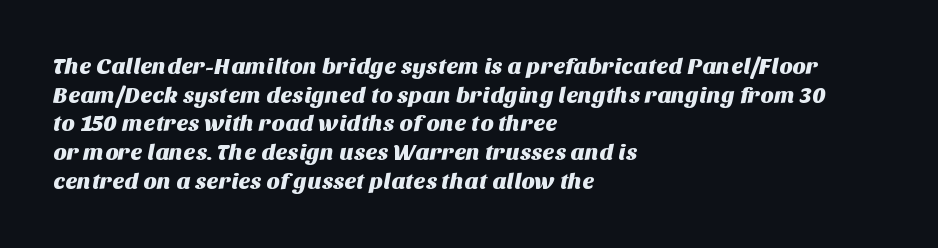
The image shows 23 px text type; set left-aligned, normal line spacing (1.25x), normal letter spacing, not underlined.
